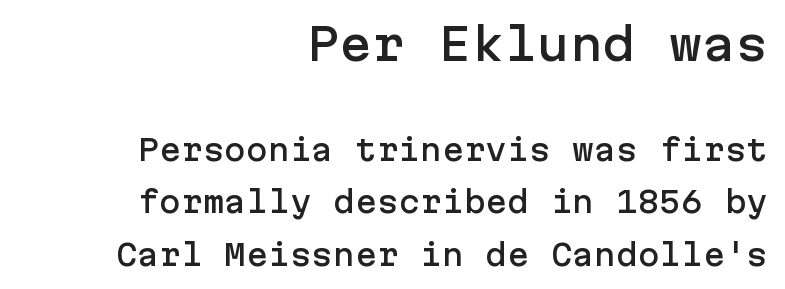
The image shows 44 px sans-serif type, upright; set right-aligned, line spacing 1.81x, normal letter spacing, not underlined; the first (top) block is 1.52x larger; low stroke contrast and a medium x-height.
